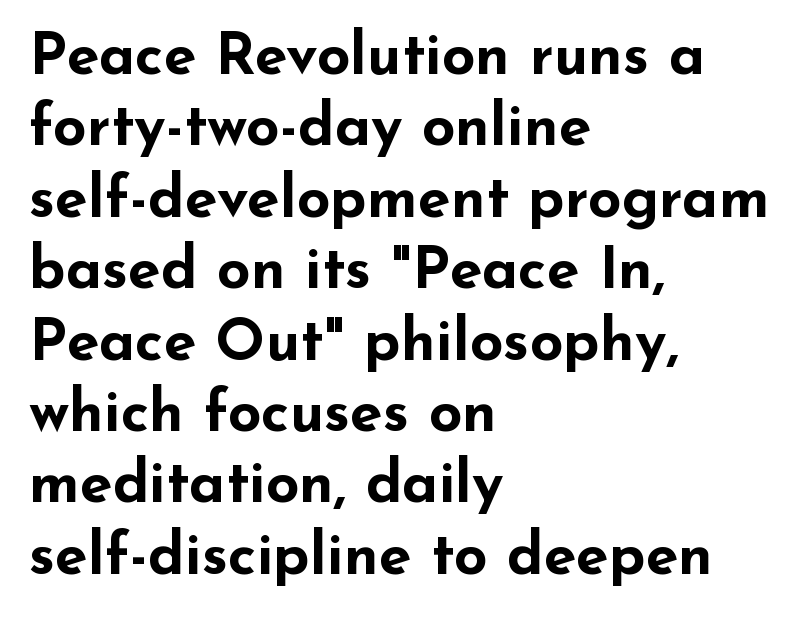
The image shows 59 px bold, wide sans-serif type, upright; set left-aligned, line spacing 1.21x, normal letter spacing, not underlined; low stroke contrast and a small x-height.
